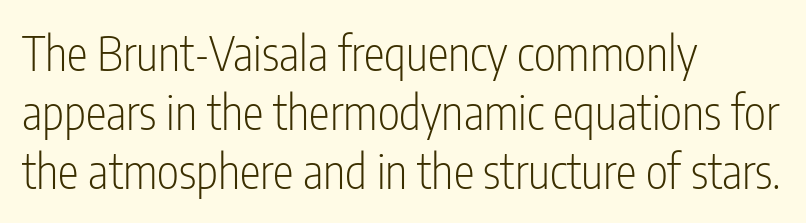
Tracking value appears to be zero — textbook default spacing. Stroke thickness stays within the range of a standard reading face or lighter. Designer's note — italics off, roman on. Each row of text sits above clean, open space. The passage shown is typed in a proportional face where columns would drift. Horizontal alignment here is leftward, the default for most running prose.
